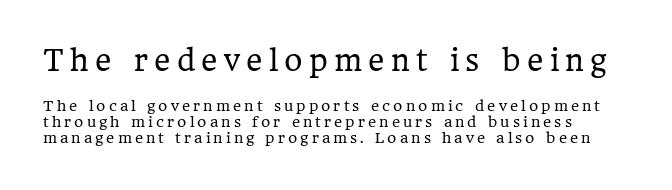
{"serif": "yes", "italic": "no", "bold": "no", "weight": "regular", "width": "normal", "stroke_contrast": "low", "x_height": "medium", "monospaced": "no", "underline": "no", "line_spacing": "tight", "line_spacing_ratio": 1.13, "letter_spacing": "wide", "letter_spacing_em": 0.22, "larger_block": "first", "size_ratio": 2.0, "glyph_px": 28}
